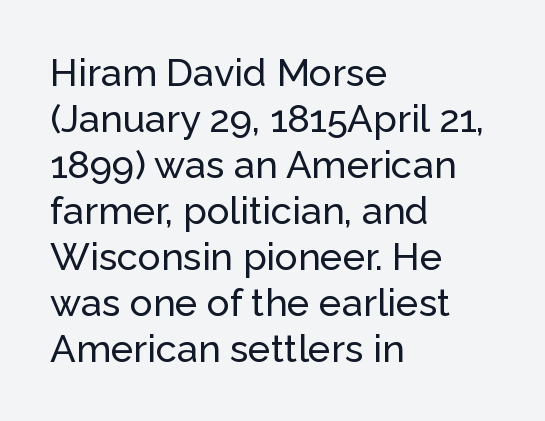
The image shows 38 px sans-serif type, upright; set left-aligned, line spacing 1.21x, normal letter spacing, not underlined; low stroke contrast and a medium x-height.
